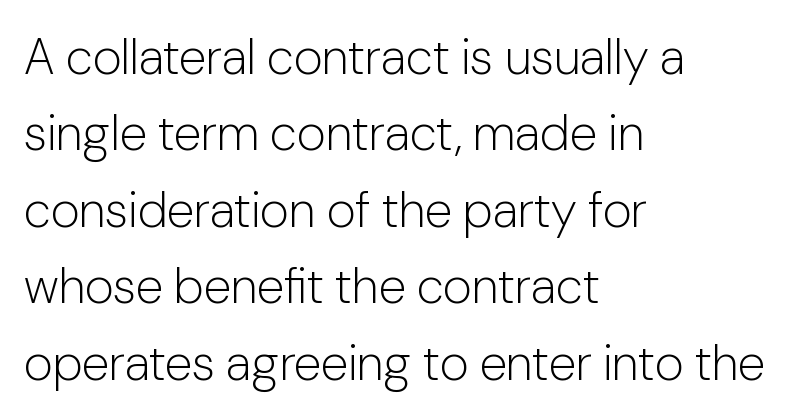
Regarding leading, the lines here are spaced in the standard way. Clear beneath every line of the passage. Unlike a traditional serif, this face leaves its strokes unadorned. These lines are set flush left with a ragged right edge. The rendering uses natural spacing where letterforms have individual widths.
